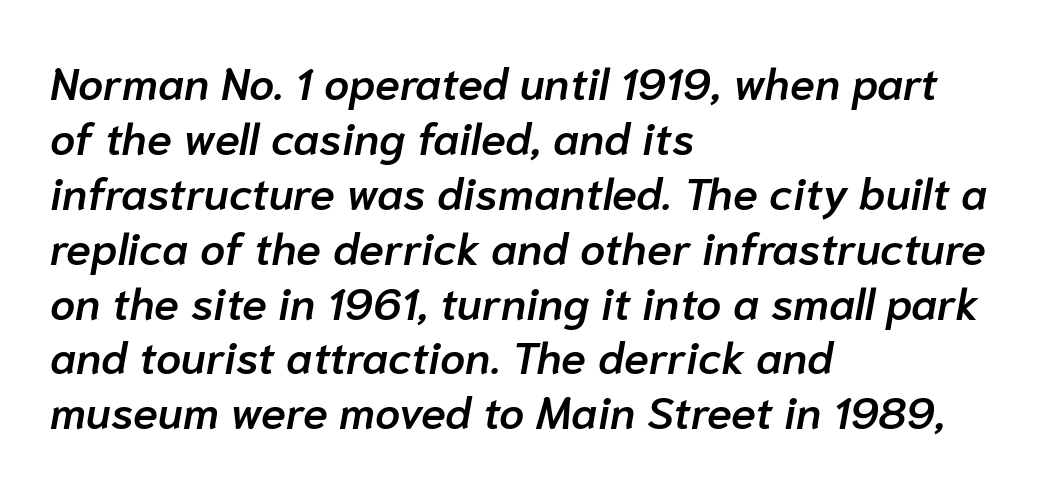
The image shows 45 px semibold type, italic (leaning right); set left-aligned, line spacing 1.22x, normal letter spacing, not underlined; low stroke contrast and a medium x-height.
